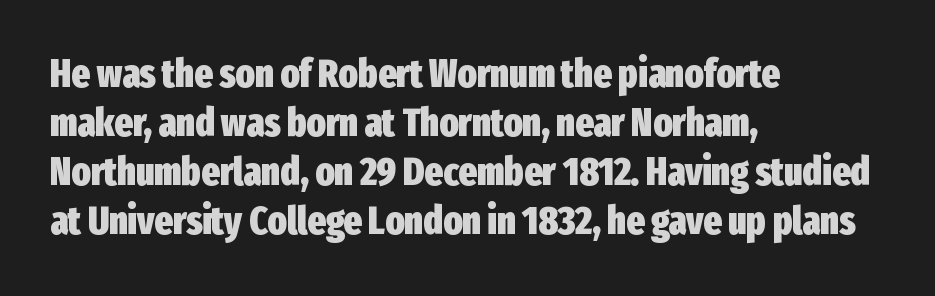
{"serif": "no", "italic": "no", "bold": "yes", "weight": "heavy", "width": "condensed", "stroke_contrast": "low", "x_height": "medium", "monospaced": "no", "underline": "no", "align": "left", "line_spacing": "normal", "line_spacing_ratio": 1.26, "letter_spacing": "normal", "letter_spacing_em": 0.0, "glyph_px": 39}
